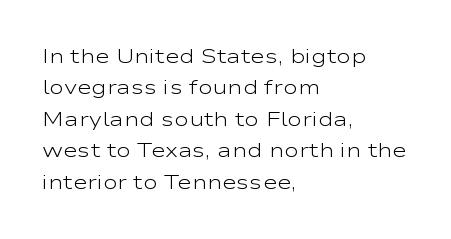
{"italic": "no", "bold": "no", "underline": "no", "align": "left", "line_spacing": "normal", "line_spacing_ratio": 1.57, "letter_spacing": "normal", "letter_spacing_em": 0.0, "glyph_px": 20}
